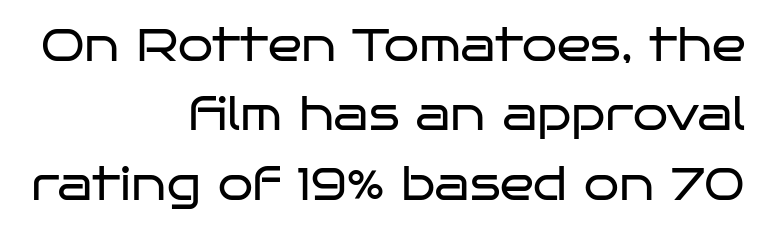
Vertical spacing — default. Tracking value appears to be zero — textbook default spacing. The type sits square on the baseline with zero lean. These lines are rendered in a variable-pitch font. These lines are set flush right with a ragged left edge.
